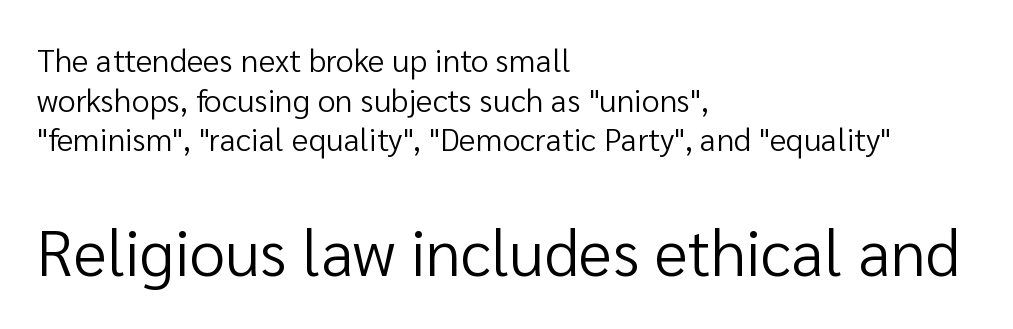
Q: Is the text bold? A: No.
Q: Is the text italic (slanted)? A: No, it is upright.
Q: Is the typeface a serif or a sans-serif typeface? A: Sans-serif.
Q: Is the text underlined? A: No.
Q: How is the paragraph aligned? A: Left-aligned.
Q: Is the spacing between letters normal or unusually wide? A: Normal.
Q: Which block of text is set in a larger size, the first (top) or the second (bottom)? A: The second (bottom) one.
Q: Width (condensed, normal, or wide)? A: Normal.
Q: Stroke contrast? A: Low.
Q: x-height? A: Medium.
Q: Monospaced? A: No.
